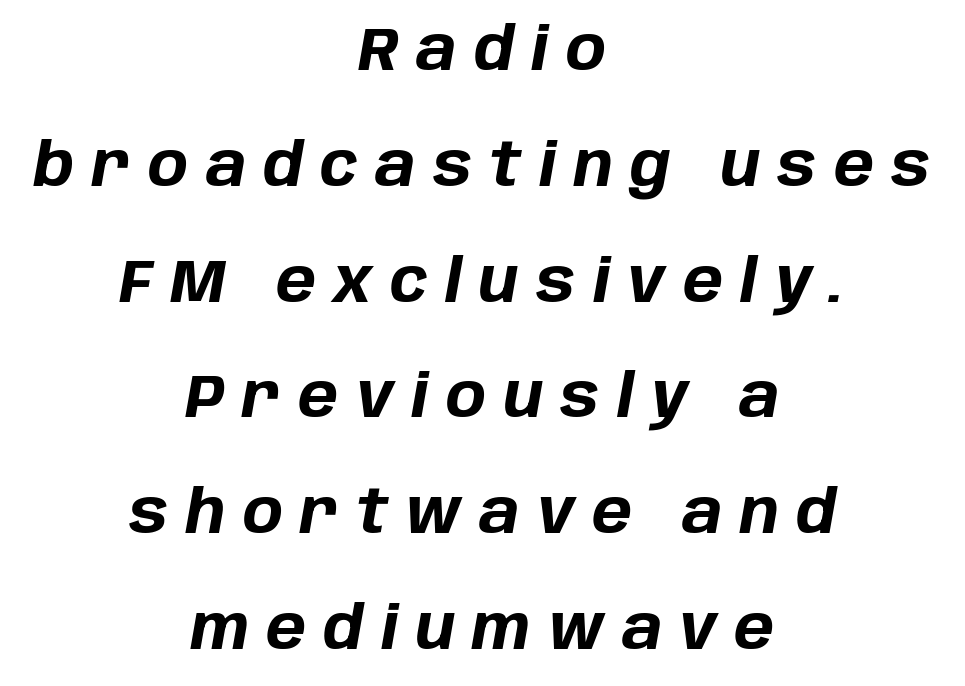
The rendering positions every line midway between the sides. The rendering uses a large line-height, opening up the rows. Designer's note — italics engaged. Heavy-handed strokes throughout: this text is bold.
